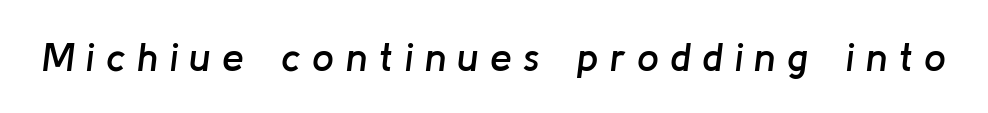
{"italic": "yes", "lean": "right", "slant_degrees": 8, "bold": "semi", "weight": "semibold", "width": "normal", "stroke_contrast": "low", "x_height": "medium", "monospaced": "no", "underline": "no", "letter_spacing": "wide", "letter_spacing_em": 0.29, "glyph_px": 39}
